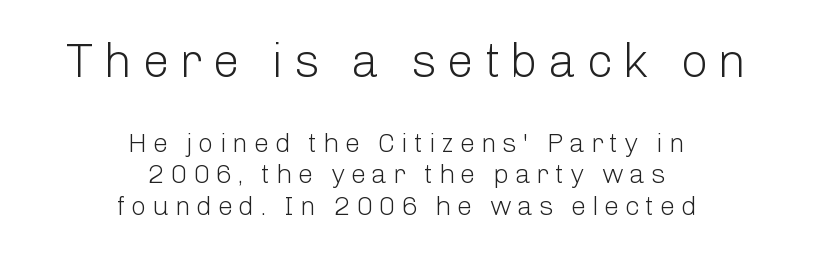
{"serif": "no", "italic": "no", "bold": "no", "weight": "light", "width": "normal", "stroke_contrast": "low", "x_height": "medium", "monospaced": "no", "underline": "no", "align": "center", "line_spacing_ratio": 1.17, "letter_spacing": "wide", "letter_spacing_em": 0.21, "larger_block": "first", "size_ratio": 1.78, "glyph_px": 48}
